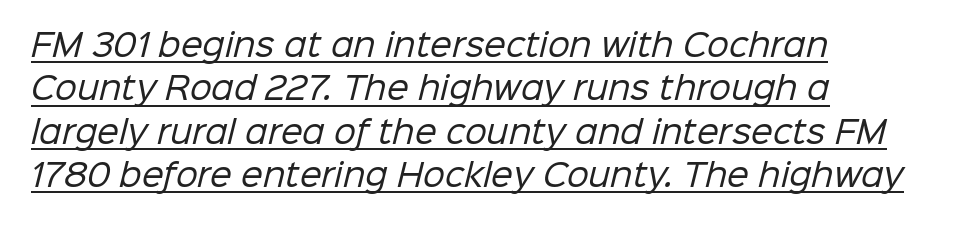
These lines keep a tight, regular rhythm from letter to letter. The letters advance in unequal steps, a hallmark of proportional type. One-word summary of the alignment: left. Notice how a bar underscores the lettering throughout. In terms of leading, this rendering sits right in the middle.
